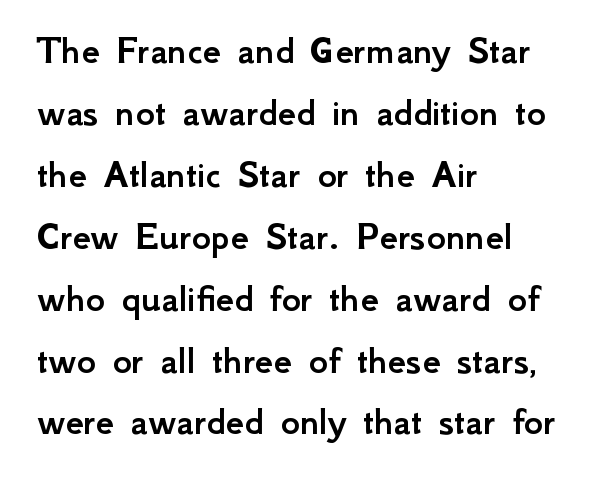
{"serif": "no", "italic": "no", "width": "normal", "stroke_contrast": "low", "x_height": "small", "monospaced": "no", "underline": "no", "align": "left", "line_spacing": "normal", "line_spacing_ratio": 1.51, "letter_spacing": "normal", "letter_spacing_em": 0.0, "glyph_px": 41}
